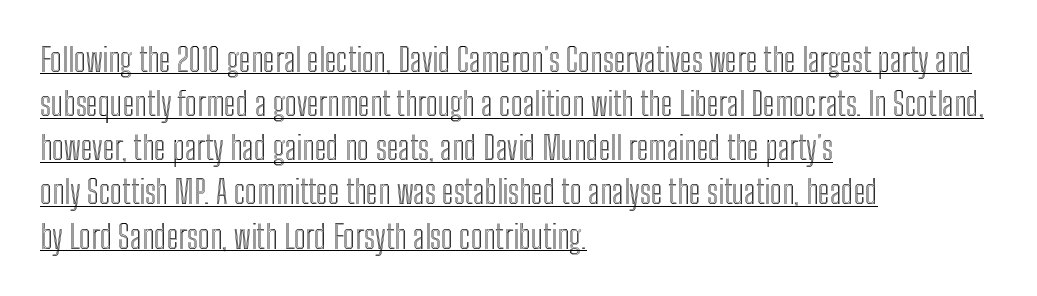
Compared with typical paragraphs, the rows here are spaced about the same. Teacher's note: observe the even left margin — that is flush-left alignment. Here the designer chose a conventional face with non-uniform glyph widths. A typesetter would mark this as roman, not italic. You could call the tracking neutral — neither tight nor loose.
